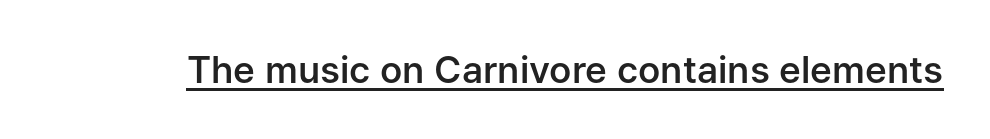
The image shows 37 px semibold sans-serif type, upright; set normal letter spacing, underlined; low stroke contrast and a medium x-height.
